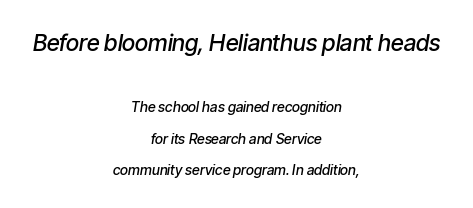
{"italic": "yes", "lean": "right", "slant_degrees": 9, "bold": "semi", "underline": "no", "align": "center", "line_spacing": "loose", "line_spacing_ratio": 2.25, "letter_spacing": "normal", "letter_spacing_em": 0.0, "larger_block": "first", "size_ratio": 1.64, "glyph_px": 23}
